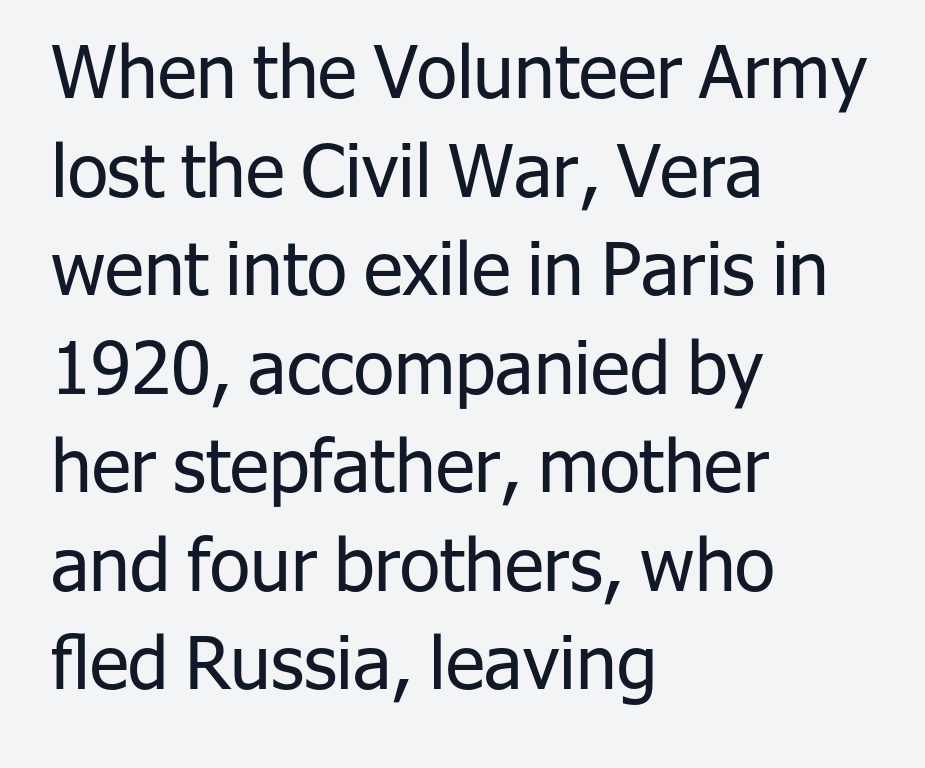
Honestly, there is no underline to notice here at all. In terms of leading, this rendering sits right in the middle. Casual observation: everything's shoved over to the left. Regarding serifs, this sample does without them. The letters advance in unequal steps, a hallmark of proportional type. Standard letterfit; no display-style spreading of the glyphs.
